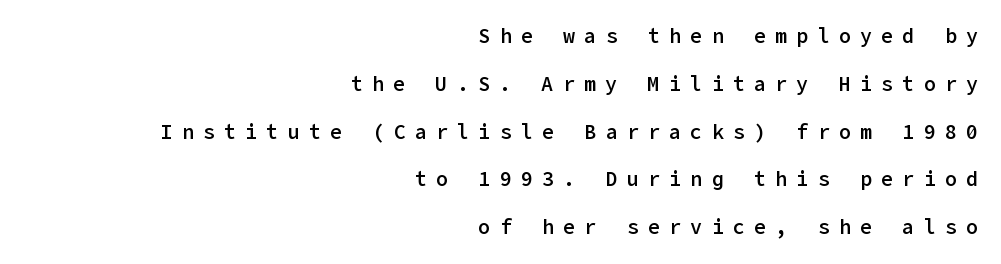
The image shows 20 px text type, upright; set right-aligned, loose line spacing (2.39x), unusually wide letter spacing (+0.46 em), not underlined.
